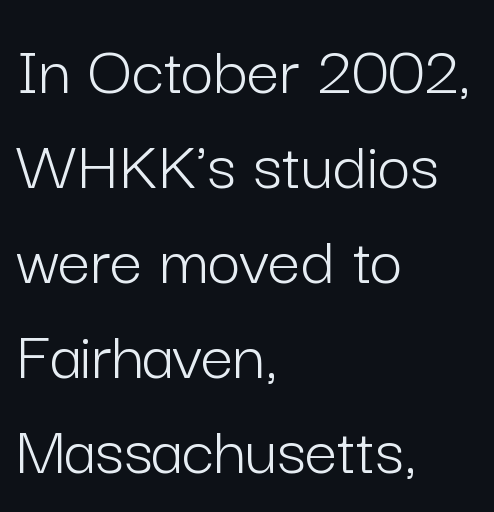
{"serif": "no", "italic": "no", "bold": "no", "weight": "light", "width": "normal", "stroke_contrast": "low", "x_height": "medium", "monospaced": "no", "underline": "no", "align": "left", "line_spacing": "normal", "line_spacing_ratio": 1.32, "letter_spacing": "normal", "letter_spacing_em": 0.0, "glyph_px": 72}
